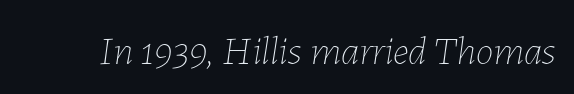
The image shows 40 px thin type, italic (leaning right); set normal letter spacing, not underlined; low stroke contrast and a medium x-height.
